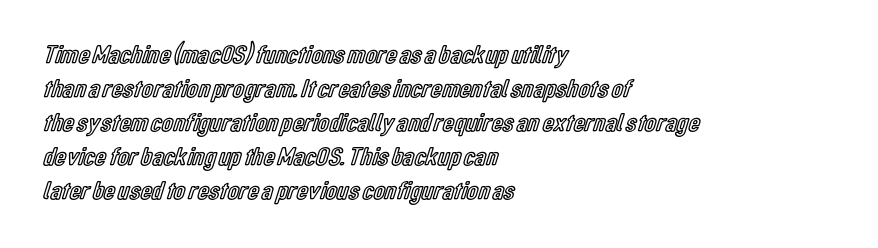
The image shows 26 px text type; set left-aligned, normal line spacing (1.31x), normal letter spacing, not underlined.
